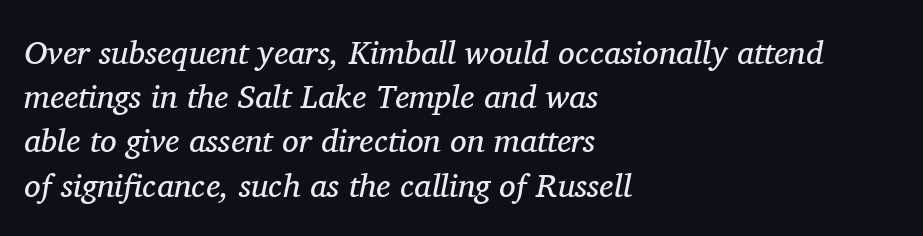
This sample uses an oblique cut, with every glyph tilted off the vertical. Summary of vertical rhythm: regular, with standard interline spacing. Beneath every word, the page is bare. Typeset ragged right — the left edge is the straight one. This rendering employs a face with finishing strokes, i.e., a serif.
